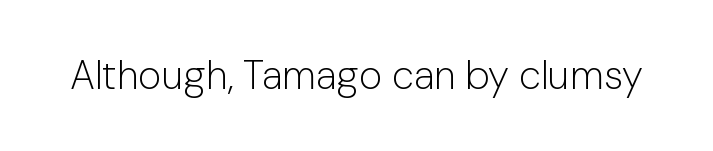
Do the characters align in a grid? No, the font is proportional. The letterforms sit shoulder to shoulder at normal distance. The typeface chosen for these lines omits serifs. Check the space under the baseline: it is left empty. Vertical stems look standard width or narrower in stroke. Designer's note — italics off, roman on.
